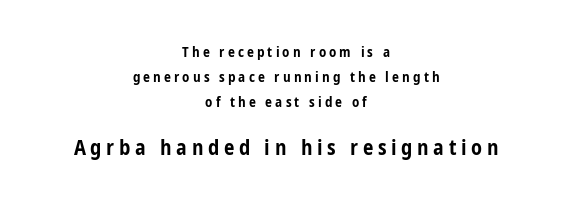
The image shows 21 px bold type, upright; set centered, line spacing 1.78x, unusually wide letter spacing (+0.22 em), not underlined; the second (bottom) block is 1.5x larger.
